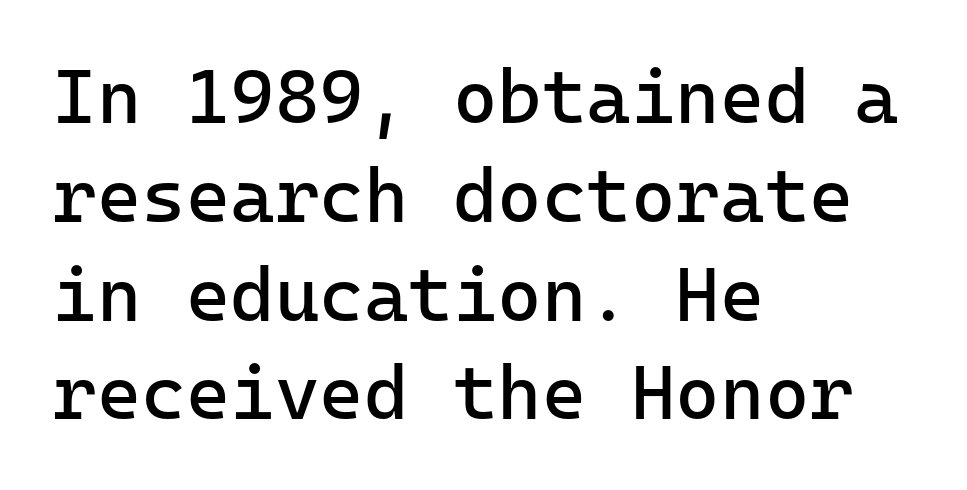
{"serif": "no", "italic": "no", "bold": "no", "weight": "regular", "width": "normal", "stroke_contrast": "low", "x_height": "medium", "monospaced": "yes", "underline": "no", "align": "left", "line_spacing": "normal", "line_spacing_ratio": 1.3, "letter_spacing": "normal", "letter_spacing_em": 0.0, "glyph_px": 76}
